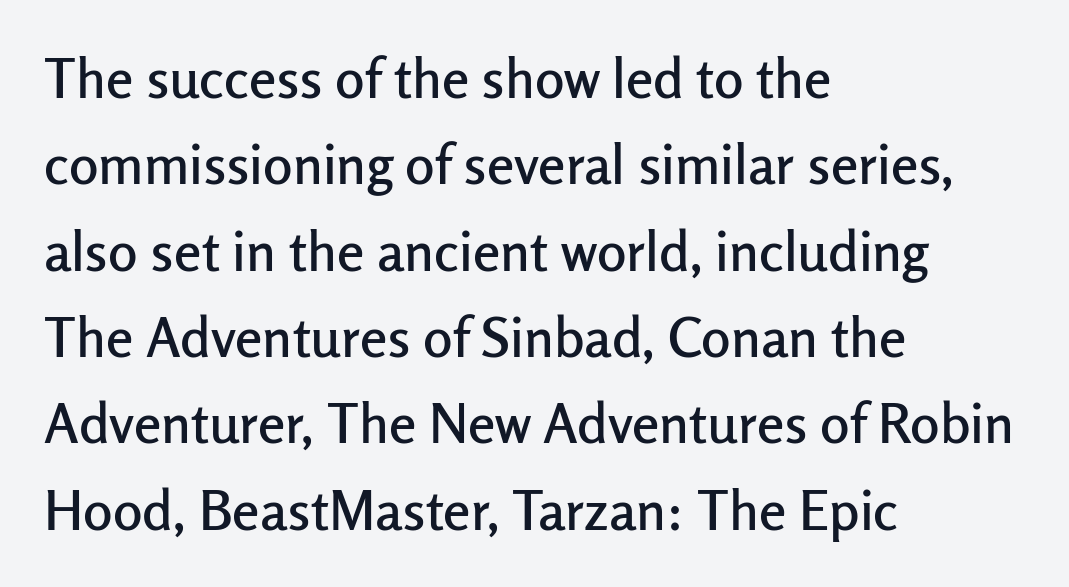
{"serif": "no", "italic": "no", "width": "normal", "stroke_contrast": "low", "x_height": "medium", "monospaced": "no", "underline": "no", "align": "left", "line_spacing": "normal", "line_spacing_ratio": 1.57, "letter_spacing": "normal", "letter_spacing_em": 0.0, "glyph_px": 55}
